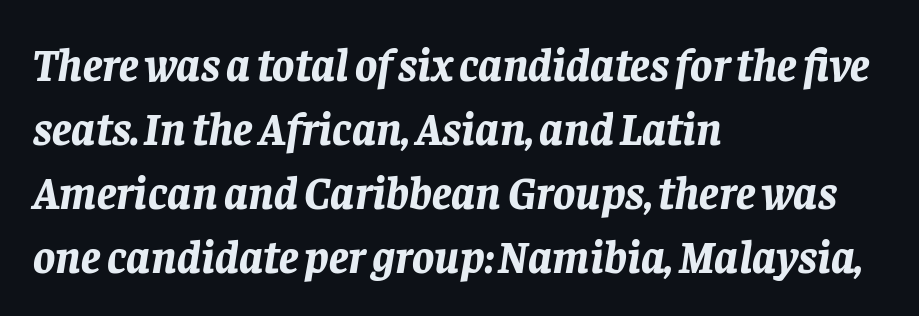
The lettering tilts uniformly, giving the passage an italic look. Letter spacing: default. Looks like regular typesetting: each glyph gets only the width it needs. Typographic density is high because the face is bold. Vertically, the passage feels balanced, rows spaced as you'd expect. These lines are set flush left with a ragged right edge.
